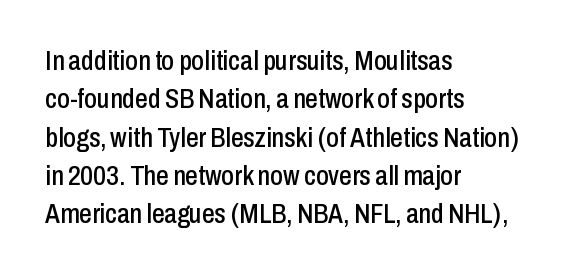
The image shows 28 px condensed sans-serif type, upright; set left-aligned, normal line spacing (1.37x), normal letter spacing, not underlined; low stroke contrast and a medium x-height.
